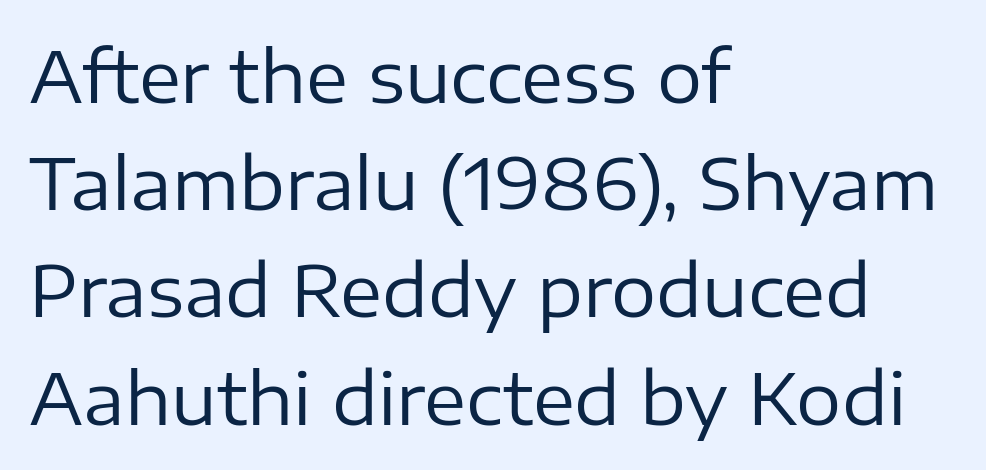
Check the space under the baseline: it is left empty. A typesetter would call this proportional, since set widths differ per character. The font is comparable to plain body text, perhaps lighter. The leading is moderate, giving the passage an even texture. The letters stand upright; this is a roman face. All the whitespace from short lines collects on the right.
